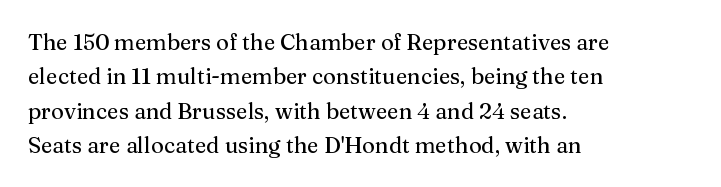
{"italic": "no", "underline": "no", "align": "left", "line_spacing": "normal", "line_spacing_ratio": 1.56, "letter_spacing": "normal", "letter_spacing_em": 0.0, "glyph_px": 22}
